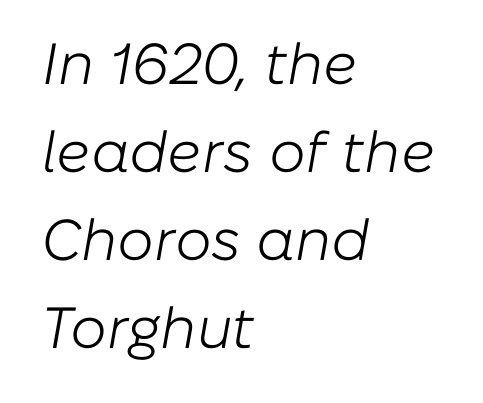
{"italic": "yes", "lean": "right", "slant_degrees": 10, "bold": "no", "weight": "light", "width": "normal", "stroke_contrast": "low", "x_height": "medium", "monospaced": "no", "underline": "no", "align": "left", "line_spacing": "normal", "line_spacing_ratio": 1.52, "letter_spacing": "normal", "letter_spacing_em": 0.0, "glyph_px": 58}
